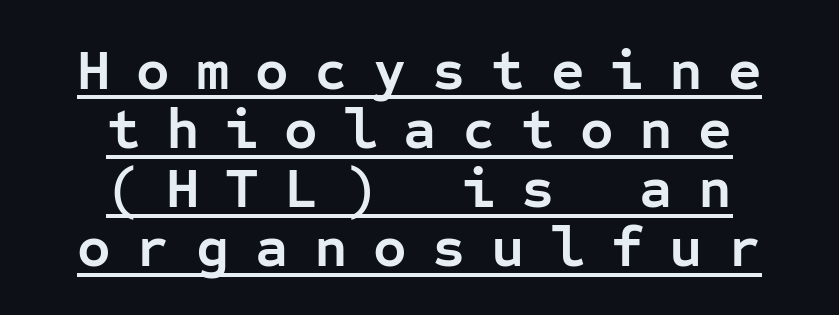
Q: Is the text bold? A: Yes.
Q: Is the text italic (slanted)? A: No, it is upright.
Q: Is the typeface a serif or a sans-serif typeface? A: Sans-serif.
Q: Is the text underlined? A: Yes.
Q: How is the paragraph aligned? A: Centered.
Q: Is the spacing between letters normal or unusually wide? A: Unusually wide.
Q: Is the spacing between lines tight, normal or loose? A: Tight.
Q: Width (condensed, normal, or wide)? A: Normal.
Q: Stroke contrast? A: Low.
Q: x-height? A: Medium.
Q: Monospaced? A: Yes.
